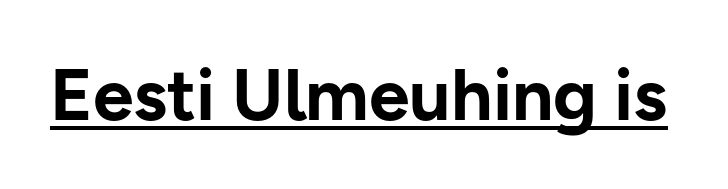
Characters remain perfectly vertical along every line. Caption: bold face, heavy strokes. Serifs: no, the terminals of the letterforms are clean. These lines are rendered in a variable-pitch font. Look at the tracking — it's just the regular setting, nothing added. The sample's only ornament is a line tracing under the words.
